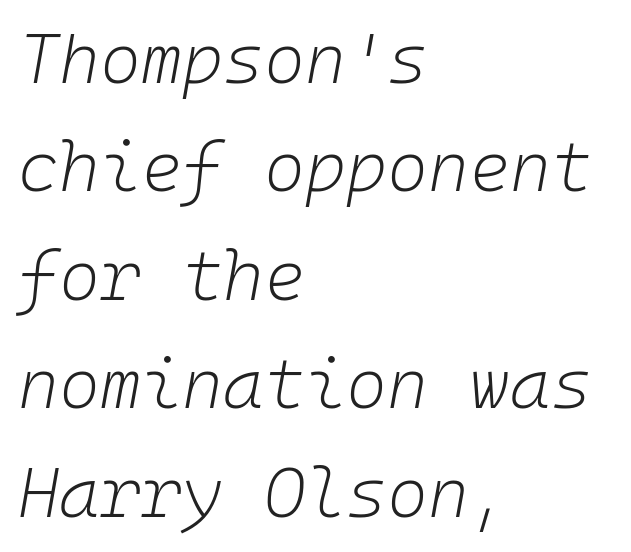
Q: Is the text bold? A: No.
Q: Is the text italic (slanted)? A: Yes, it leans right by about 10 degrees.
Q: Is the text underlined? A: No.
Q: How is the paragraph aligned? A: Left-aligned.
Q: Is the spacing between letters normal or unusually wide? A: Normal.
Q: Is the spacing between lines tight, normal or loose? A: Normal.
Q: Width (condensed, normal, or wide)? A: Normal.
Q: Stroke contrast? A: Low.
Q: x-height? A: Medium.
Q: Monospaced? A: Yes.
